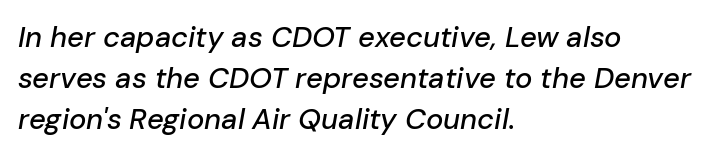
Q: Is the text italic (slanted)? A: Yes, it leans right by about 10 degrees.
Q: Is the text underlined? A: No.
Q: How is the paragraph aligned? A: Left-aligned.
Q: Is the spacing between letters normal or unusually wide? A: Normal.
Q: Is the spacing between lines tight, normal or loose? A: Normal.
Q: Width (condensed, normal, or wide)? A: Normal.
Q: Stroke contrast? A: Low.
Q: x-height? A: Medium.
Q: Monospaced? A: No.
